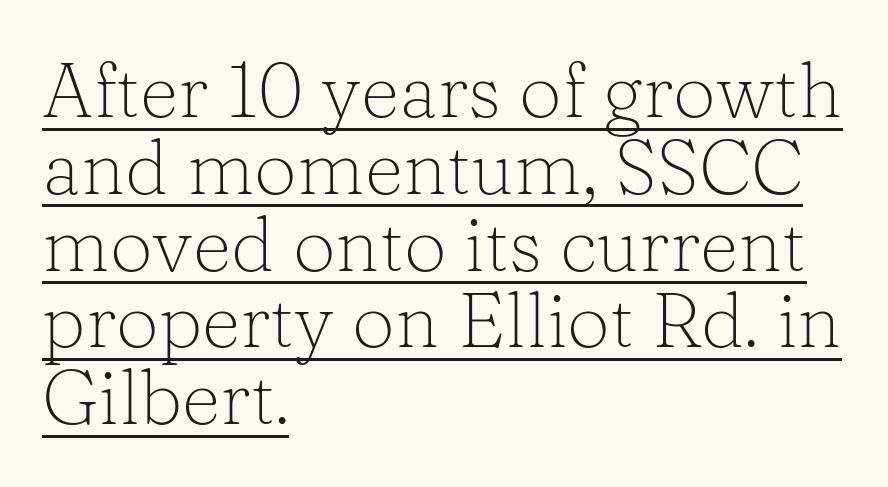
A student would call this left alignment; a typographer would say flush left, rag right. Classification — serif. Vertical spacing — tight. Every character sits straight up, as roman type does. This sample has the flowing, uneven cadence of proportional lettering. What stands out about the letter spacing? Nothing — it is the standard amount.
